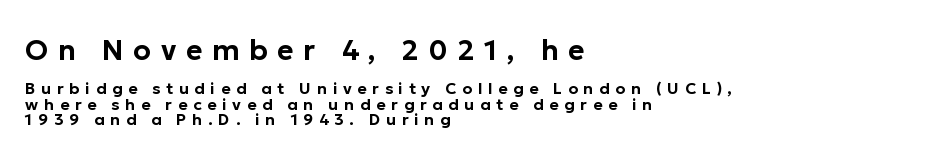
The image shows 28 px sans-serif type, upright; set left-aligned, tight line spacing (0.96x), unusually wide letter spacing (+0.35 em), not underlined; the first (top) block is 1.75x larger; low stroke contrast and a medium x-height.
